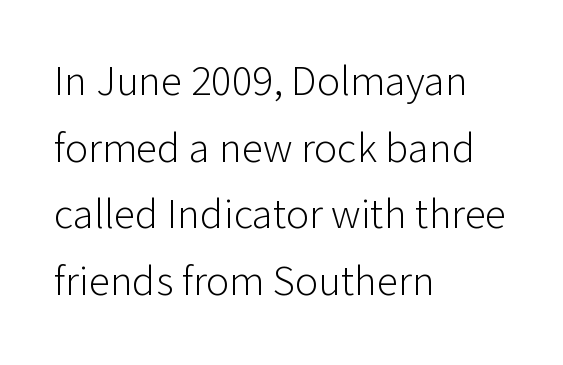
The image shows 43 px light sans-serif type, upright; set left-aligned, normal line spacing (1.55x), normal letter spacing, not underlined; low stroke contrast and a medium x-height.
